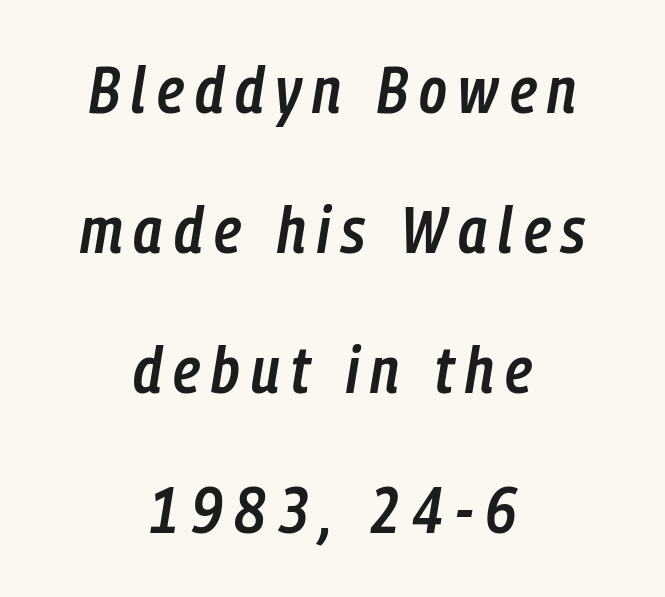
Q: Is the text bold? A: Semi-bold.
Q: Is the text italic (slanted)? A: Yes, it leans right by about 9 degrees.
Q: Is the text underlined? A: No.
Q: How is the paragraph aligned? A: Centered.
Q: Is the spacing between lines tight, normal or loose? A: Loose.
Q: Width (condensed, normal, or wide)? A: Condensed.
Q: Stroke contrast? A: Low.
Q: x-height? A: Medium.
Q: Monospaced? A: No.
